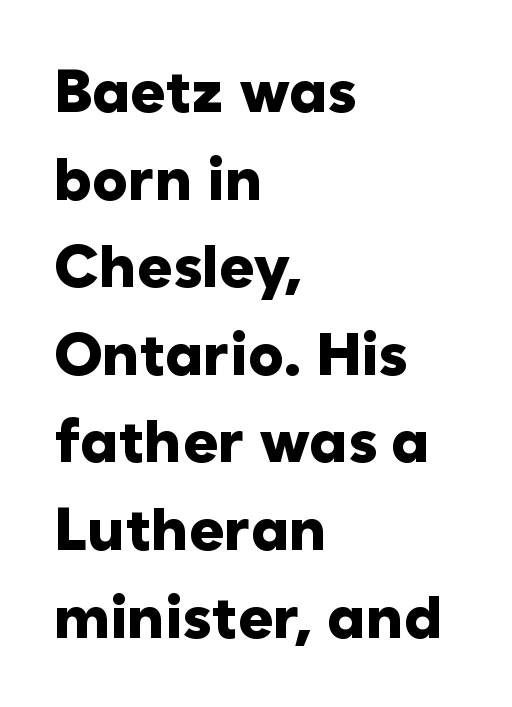
{"serif": "no", "italic": "no", "bold": "yes", "weight": "heavy", "width": "normal", "stroke_contrast": "low", "x_height": "medium", "monospaced": "no", "underline": "no", "align": "left", "line_spacing": "normal", "line_spacing_ratio": 1.46, "letter_spacing": "normal", "letter_spacing_em": 0.0, "glyph_px": 60}
